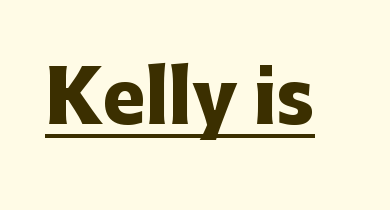
The image shows 72 px heavy sans-serif type, upright; set normal letter spacing, underlined; low stroke contrast and a medium x-height.
